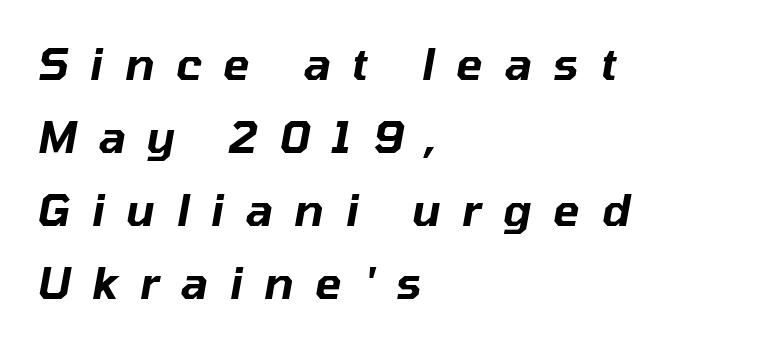
Someone cranked the tracking dial way up on this one. Is the block centered? No — it sits flush against the left margin. This sample has the flowing, uneven cadence of proportional lettering. Check the space under the baseline: it is left empty.
